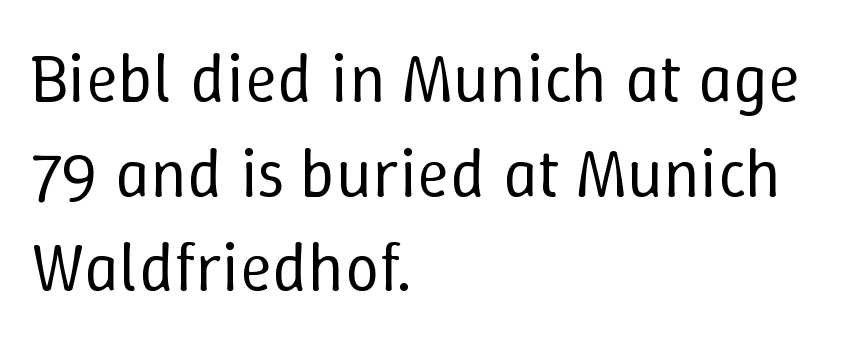
Stems and bowls with no extra thickness — not bold. Posture: vertical. In terms of leading, this rendering sits right in the middle. Casual observation: everything's shoved over to the left. The type is set solid horizontally, with unmodified tracking. Each letter keeps its own natural width here, so spacing adapts to shape.
